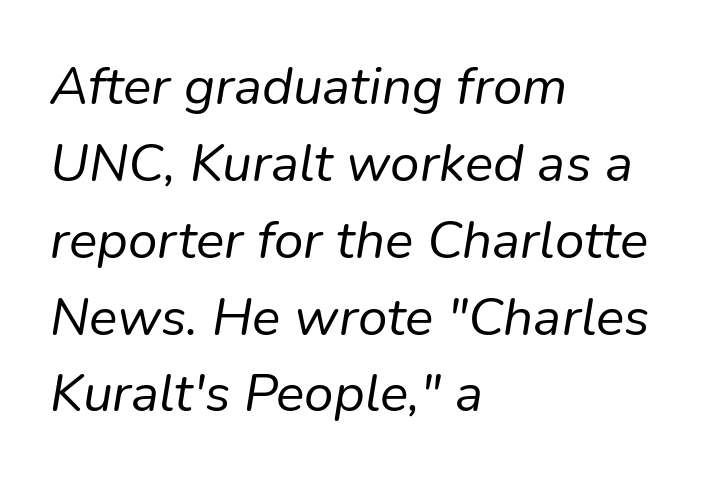
Q: Is the text bold? A: No.
Q: Is the text italic (slanted)? A: Yes, it leans right by about 9 degrees.
Q: Is the text underlined? A: No.
Q: How is the paragraph aligned? A: Left-aligned.
Q: Is the spacing between letters normal or unusually wide? A: Normal.
Q: Is the spacing between lines tight, normal or loose? A: Normal.
Q: Width (condensed, normal, or wide)? A: Normal.
Q: Stroke contrast? A: Low.
Q: x-height? A: Medium.
Q: Monospaced? A: No.
